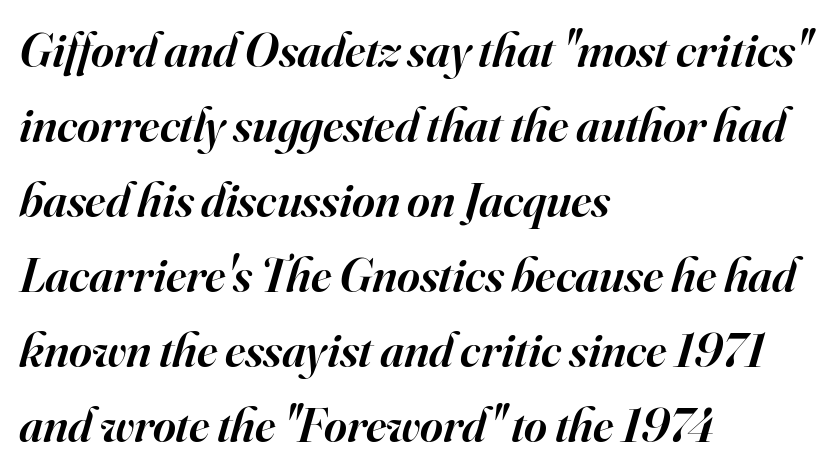
The image shows 49 px semibold serif type, italic (leaning right); set left-aligned, normal line spacing (1.53x), normal letter spacing, not underlined; high stroke contrast and a small x-height.
